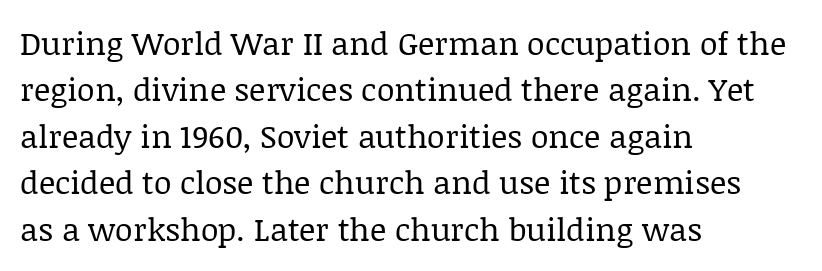
What stands out about the letter spacing? Nothing — it is the standard amount. This sample is left-justified, so line endings fall wherever the words run out. Classification — serif. Quick note: not italic, upright. These lines are rendered in a variable-pitch font.
